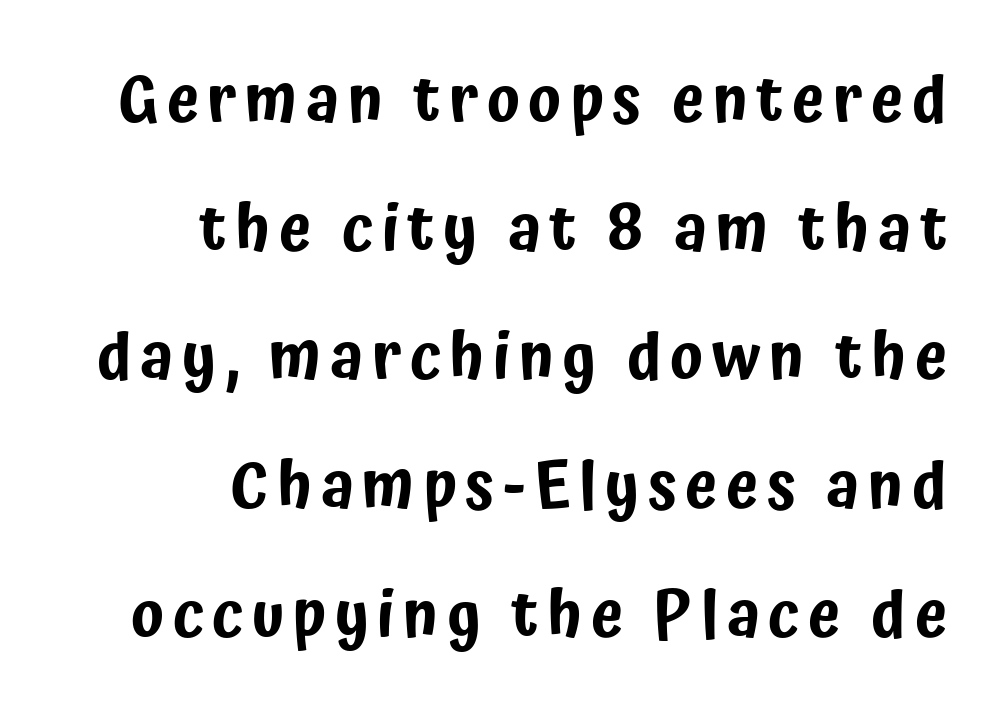
{"serif": "no", "italic": "no", "width": "condensed", "stroke_contrast": "low", "x_height": "medium", "monospaced": "no", "underline": "no", "align": "right", "line_spacing": "loose", "line_spacing_ratio": 1.98, "glyph_px": 65}
